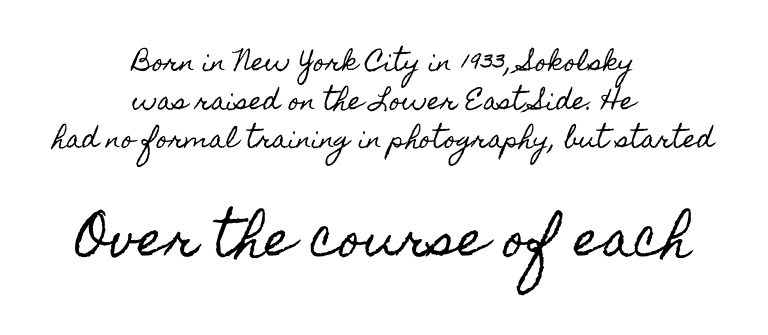
There is no visible air inserted between adjacent glyphs. The block of text has a typical density, with ordinary space between rows. Looks like regular typesetting: each glyph gets only the width it needs. In CSS terms this would be text-align: center. The composition opens small and finishes big.
